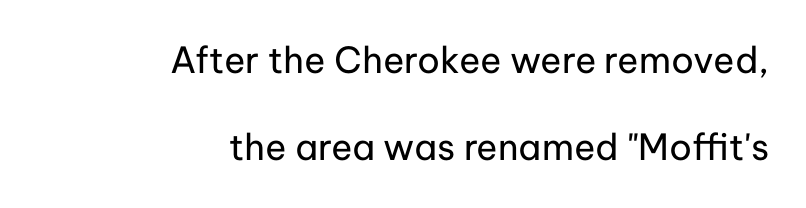
{"serif": "no", "italic": "no", "bold": "no", "weight": "regular", "width": "normal", "stroke_contrast": "low", "x_height": "medium", "monospaced": "no", "underline": "no", "align": "right", "line_spacing": "loose", "line_spacing_ratio": 2.43, "letter_spacing": "normal", "letter_spacing_em": 0.0, "glyph_px": 36}
